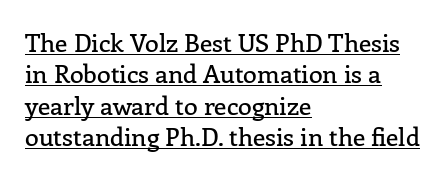
Typeset ragged right — the left edge is the straight one. The block of text has a typical density, with ordinary space between rows. This sample uses plain, unmodified letter spacing. The letters stand upright; this is a roman face. Notice how a bar underscores the lettering throughout.
